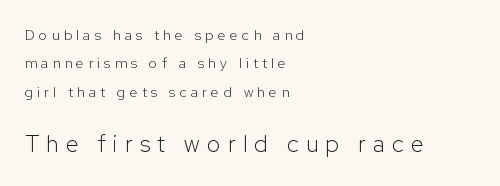
Q: Is the text bold? A: No.
Q: Is the text italic (slanted)? A: No, it is upright.
Q: Is the text underlined? A: No.
Q: How is the paragraph aligned? A: Left-aligned.
Q: Is the spacing between letters normal or unusually wide? A: Unusually wide.
Q: Is the spacing between lines tight, normal or loose? A: Loose.
Q: Which block of text is set in a larger size, the first (top) or the second (bottom)? A: The second (bottom) one.
